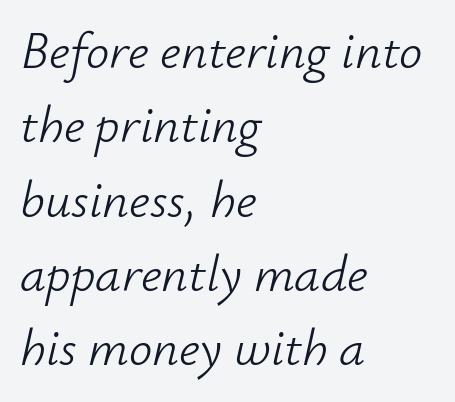
Q: Is the text bold? A: No.
Q: Is the text italic (slanted)? A: Yes, it leans right by about 12 degrees.
Q: Is the text underlined? A: No.
Q: How is the paragraph aligned? A: Left-aligned.
Q: Is the spacing between letters normal or unusually wide? A: Normal.
Q: Is the spacing between lines tight, normal or loose? A: Normal.
Q: Width (condensed, normal, or wide)? A: Normal.
Q: Stroke contrast? A: Low.
Q: x-height? A: Small.
Q: Monospaced? A: No.
